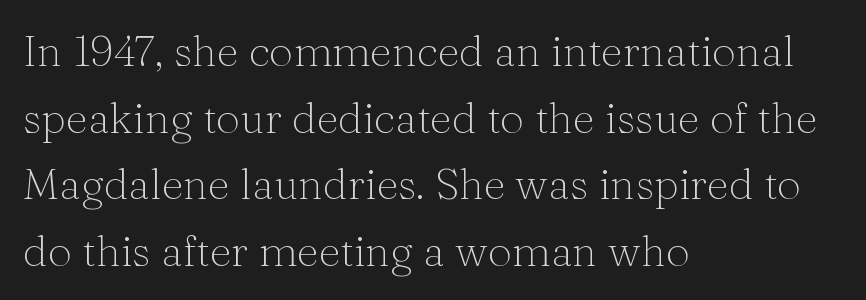
The image shows 43 px light serif type, upright; set left-aligned, normal line spacing (1.55x), normal letter spacing, not underlined; medium stroke contrast and a medium x-height.
